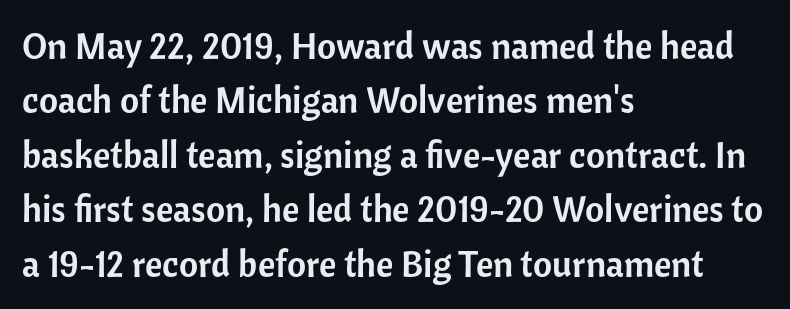
A roman cut, with each character standing at attention. Interline gaps are of average width in this sample. What kind of face is this? One without serifs — a sans. These lines are rendered in a variable-pitch font. Rule under the text: the space is simply empty.
